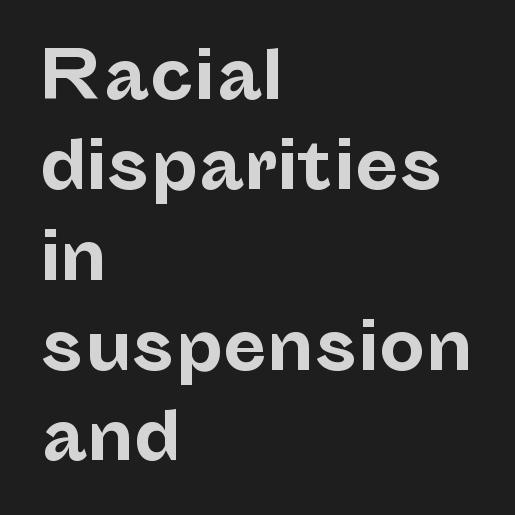
{"serif": "no", "italic": "no", "bold": "yes", "weight": "bold", "width": "normal", "stroke_contrast": "low", "x_height": "medium", "monospaced": "no", "underline": "no", "align": "left", "line_spacing": "normal", "line_spacing_ratio": 1.39, "letter_spacing": "normal", "letter_spacing_em": 0.0, "glyph_px": 65}
